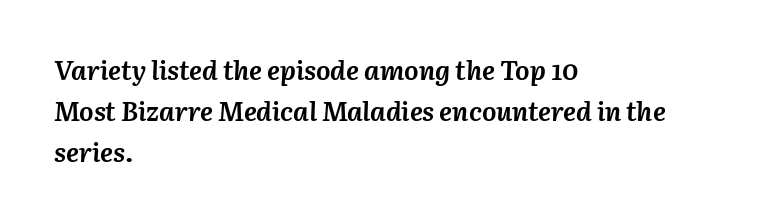
The image shows 27 px bold type, italic (leaning right); set left-aligned, normal line spacing (1.51x), normal letter spacing, not underlined.
